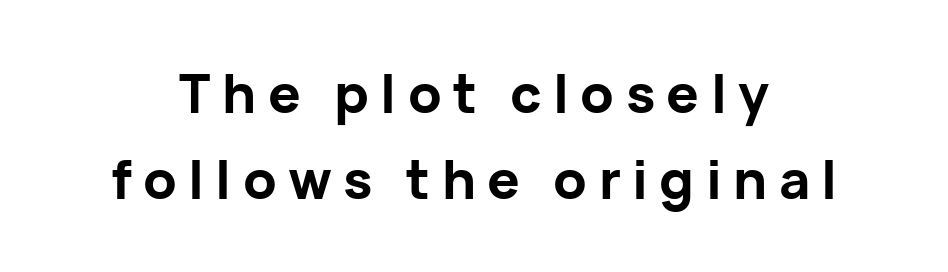
Descender tails drop into unmarked territory. Do the characters align in a grid? No, the font is proportional. A typesetter would call this leading conventional body-copy spacing. The lines are quadded center. The text was rendered using a sans face with plain stroke endings.
